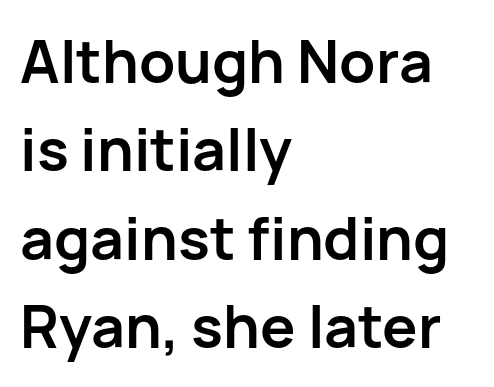
Q: Is the text bold? A: Yes.
Q: Is the text italic (slanted)? A: No, it is upright.
Q: Is the typeface a serif or a sans-serif typeface? A: Sans-serif.
Q: Is the text underlined? A: No.
Q: How is the paragraph aligned? A: Left-aligned.
Q: Is the spacing between letters normal or unusually wide? A: Normal.
Q: Is the spacing between lines tight, normal or loose? A: Normal.
Q: Width (condensed, normal, or wide)? A: Normal.
Q: Stroke contrast? A: Low.
Q: x-height? A: Medium.
Q: Monospaced? A: No.
